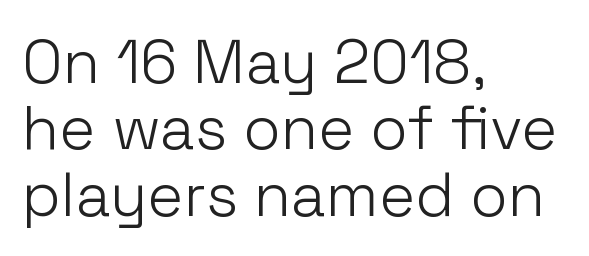
The image shows 61 px light sans-serif type, upright; set left-aligned, tight line spacing (1.09x), normal letter spacing, not underlined; low stroke contrast and a medium x-height.
